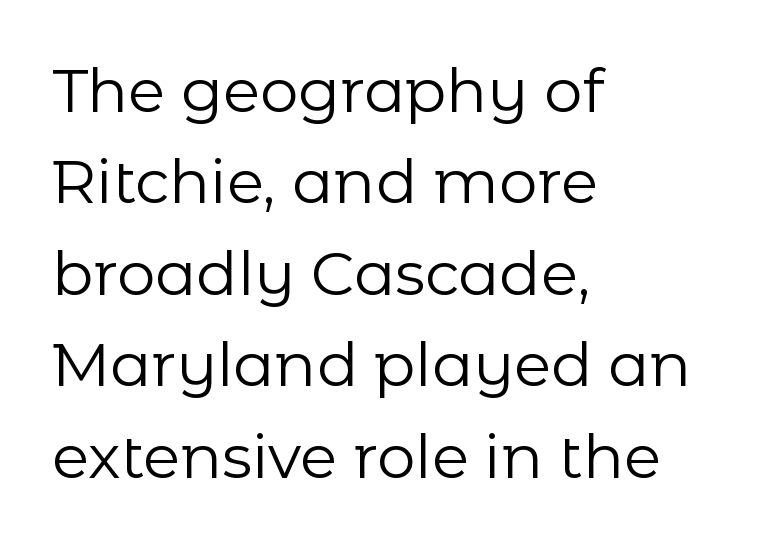
Q: Is the text bold? A: No.
Q: Is the text italic (slanted)? A: No, it is upright.
Q: Is the typeface a serif or a sans-serif typeface? A: Sans-serif.
Q: Is the text underlined? A: No.
Q: How is the paragraph aligned? A: Left-aligned.
Q: Is the spacing between letters normal or unusually wide? A: Normal.
Q: Is the spacing between lines tight, normal or loose? A: Normal.
Q: Width (condensed, normal, or wide)? A: Normal.
Q: Stroke contrast? A: Low.
Q: x-height? A: Medium.
Q: Monospaced? A: No.
